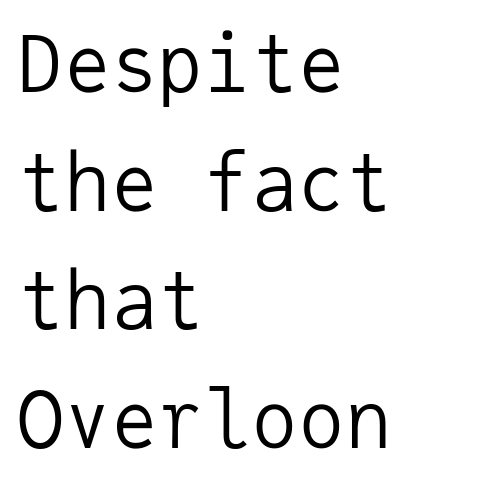
Q: Is the text bold? A: No.
Q: Is the text italic (slanted)? A: No, it is upright.
Q: Is the typeface a serif or a sans-serif typeface? A: Sans-serif.
Q: Is the text underlined? A: No.
Q: How is the paragraph aligned? A: Left-aligned.
Q: Is the spacing between letters normal or unusually wide? A: Normal.
Q: Is the spacing between lines tight, normal or loose? A: Normal.
Q: Width (condensed, normal, or wide)? A: Normal.
Q: Stroke contrast? A: Low.
Q: x-height? A: Medium.
Q: Monospaced? A: Yes.
